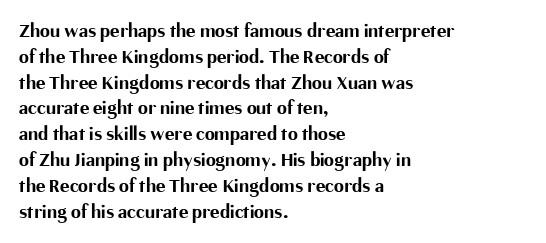
Q: Is the text bold? A: Yes.
Q: Is the text italic (slanted)? A: No, it is upright.
Q: Is the text underlined? A: No.
Q: How is the paragraph aligned? A: Left-aligned.
Q: Is the spacing between letters normal or unusually wide? A: Normal.
Q: Is the spacing between lines tight, normal or loose? A: Normal.
